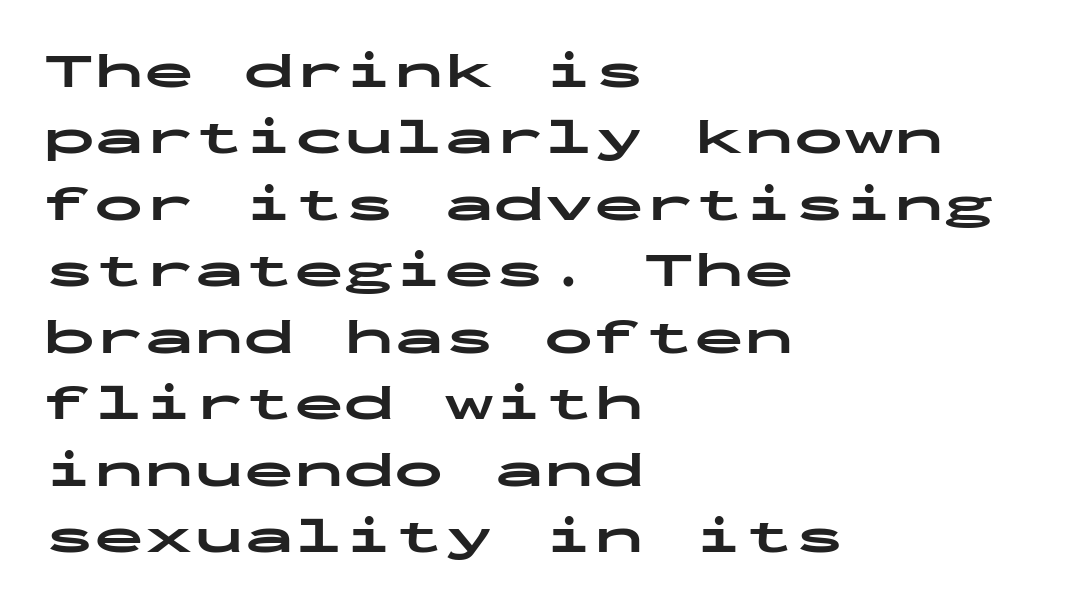
Upright lettering throughout. Interline gaps are of average width in this sample. Letter spacing: default. Teacher's note: observe the even left margin — that is flush-left alignment. Observe the absence of serifs on each vertical stroke in this sample. Clear beneath every line of the passage.
